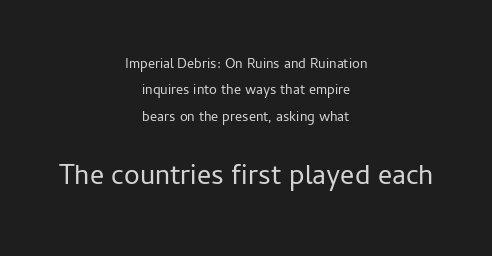
Q: Is the text bold? A: No.
Q: Is the text italic (slanted)? A: No, it is upright.
Q: Is the typeface a serif or a sans-serif typeface? A: Sans-serif.
Q: Is the text underlined? A: No.
Q: How is the paragraph aligned? A: Centered.
Q: Is the spacing between letters normal or unusually wide? A: Normal.
Q: Which block of text is set in a larger size, the first (top) or the second (bottom)? A: The second (bottom) one.
Q: Width (condensed, normal, or wide)? A: Normal.
Q: Stroke contrast? A: Low.
Q: x-height? A: Medium.
Q: Monospaced? A: No.
